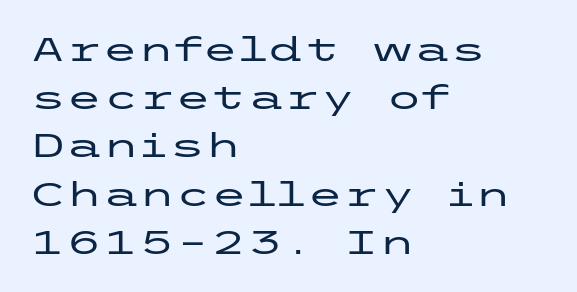
The image shows 33 px wide sans-serif type, upright; set left-aligned, normal line spacing (1.46x), normal letter spacing, not underlined; low stroke contrast and a medium x-height.
